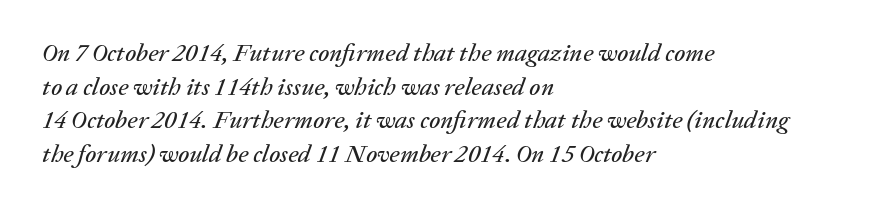
Q: Is the text italic (slanted)? A: Yes, it leans right by about 20 degrees.
Q: Is the text underlined? A: No.
Q: How is the paragraph aligned? A: Left-aligned.
Q: Is the spacing between letters normal or unusually wide? A: Normal.
Q: Is the spacing between lines tight, normal or loose? A: Normal.
